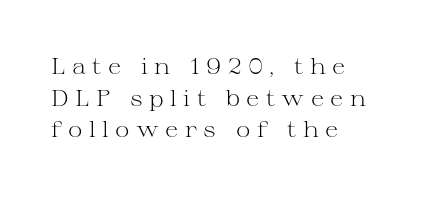
The image shows 22 px text type, upright; set left-aligned, normal line spacing (1.44x), unusually wide letter spacing (+0.29 em), not underlined.
